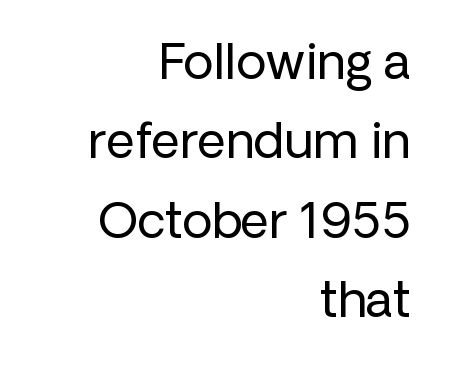
The image shows 49 px regular-weight sans-serif type, upright; set right-aligned, normal line spacing (1.62x), normal letter spacing, not underlined; low stroke contrast and a medium x-height.
